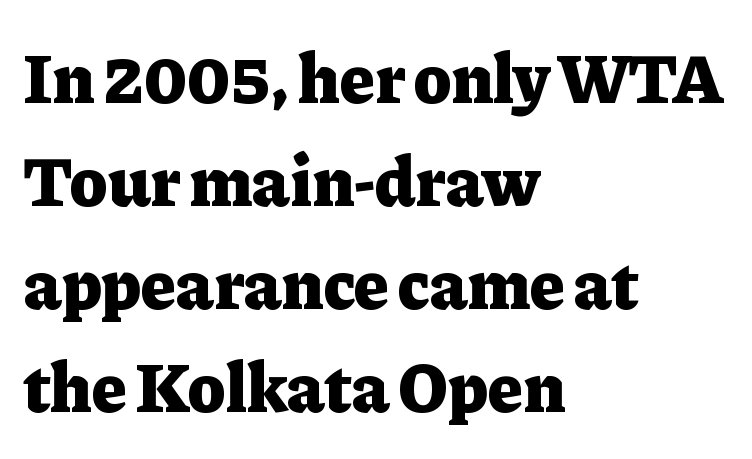
The image shows 71 px heavy serif type, upright; set left-aligned, normal line spacing (1.45x), normal letter spacing, not underlined; low stroke contrast and a medium x-height.
